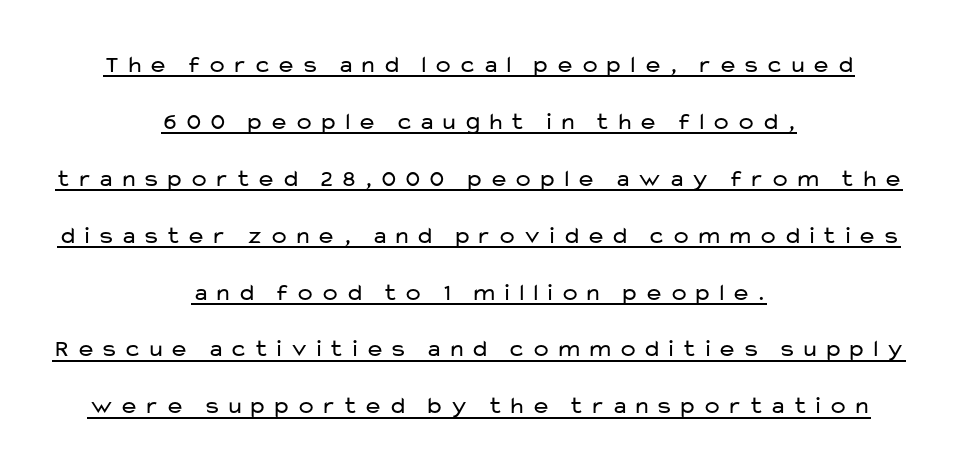
{"italic": "no", "bold": "no", "underline": "yes", "align": "center", "line_spacing": "loose", "line_spacing_ratio": 2.37, "letter_spacing": "wide", "letter_spacing_em": 0.21, "glyph_px": 24}
